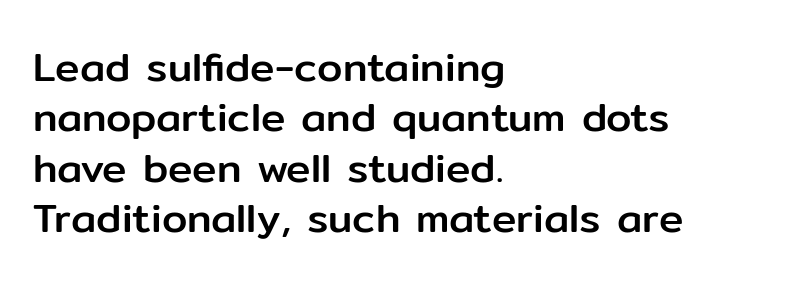
{"serif": "no", "italic": "no", "width": "normal", "stroke_contrast": "low", "x_height": "medium", "monospaced": "no", "underline": "no", "align": "left", "line_spacing_ratio": 1.23, "letter_spacing": "normal", "letter_spacing_em": 0.0, "glyph_px": 41}
